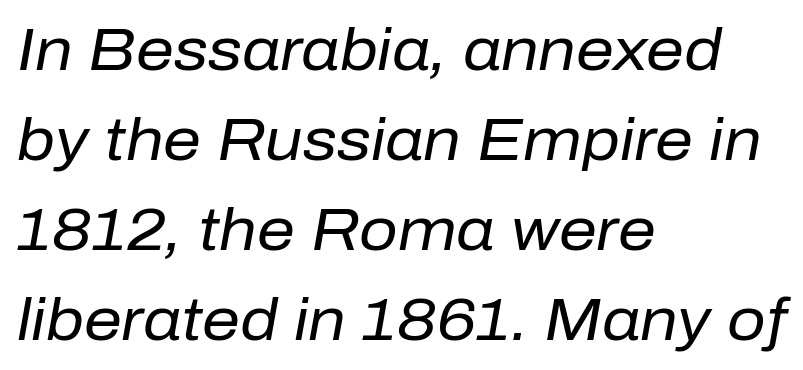
The image shows 60 px regular-weight type, italic (leaning right); set left-aligned, normal line spacing (1.5x), normal letter spacing, not underlined; low stroke contrast and a medium x-height.
